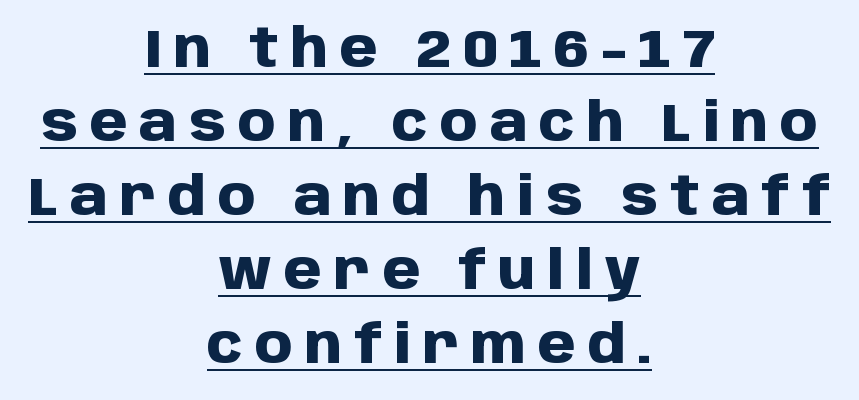
Q: Is the text bold? A: Yes.
Q: Is the text italic (slanted)? A: No, it is upright.
Q: Is the typeface a serif or a sans-serif typeface? A: Sans-serif.
Q: Is the text underlined? A: Yes.
Q: How is the paragraph aligned? A: Centered.
Q: Is the spacing between letters normal or unusually wide? A: Unusually wide.
Q: Is the spacing between lines tight, normal or loose? A: Normal.
Q: Width (condensed, normal, or wide)? A: Normal.
Q: Stroke contrast? A: Low.
Q: x-height? A: Large.
Q: Monospaced? A: No.
